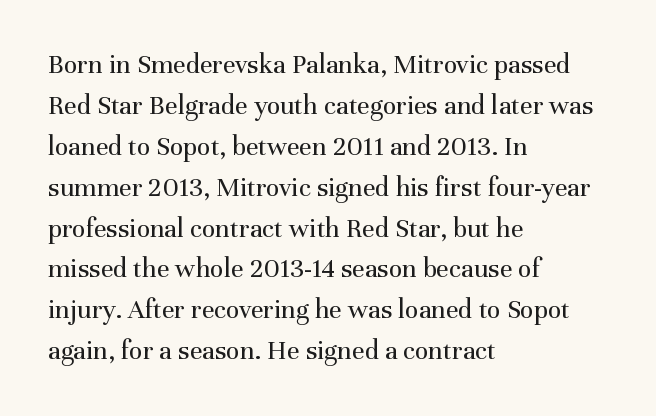
Q: Is the text bold? A: No.
Q: Is the text italic (slanted)? A: No, it is upright.
Q: Is the typeface a serif or a sans-serif typeface? A: Serif.
Q: Is the text underlined? A: No.
Q: How is the paragraph aligned? A: Left-aligned.
Q: Is the spacing between letters normal or unusually wide? A: Normal.
Q: Is the spacing between lines tight, normal or loose? A: Normal.
Q: Width (condensed, normal, or wide)? A: Normal.
Q: Stroke contrast? A: Medium.
Q: x-height? A: Medium.
Q: Monospaced? A: No.
